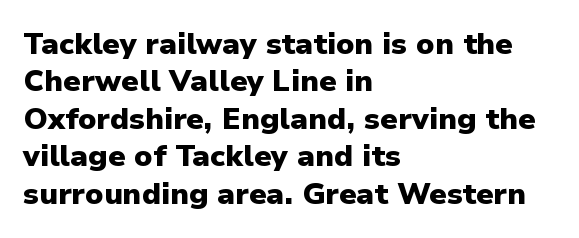
Q: Is the text bold? A: Yes.
Q: Is the text italic (slanted)? A: No, it is upright.
Q: Is the typeface a serif or a sans-serif typeface? A: Sans-serif.
Q: Is the text underlined? A: No.
Q: How is the paragraph aligned? A: Left-aligned.
Q: Is the spacing between letters normal or unusually wide? A: Normal.
Q: Is the spacing between lines tight, normal or loose? A: Normal.
Q: Width (condensed, normal, or wide)? A: Normal.
Q: Stroke contrast? A: Low.
Q: x-height? A: Medium.
Q: Monospaced? A: No.
